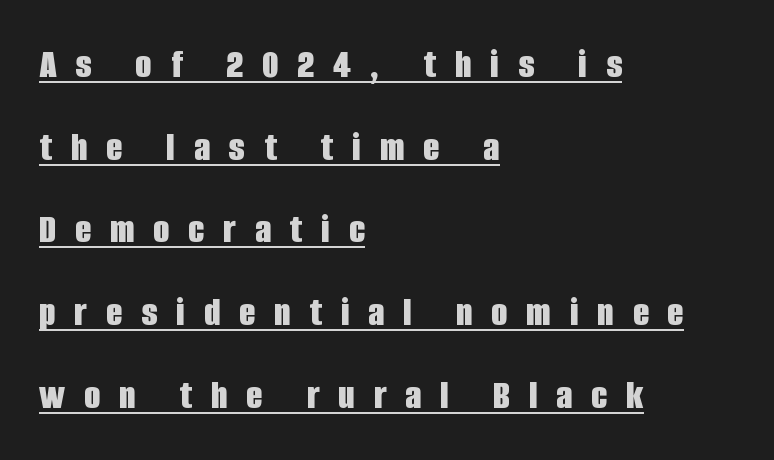
Q: Is the text bold? A: Yes.
Q: Is the text italic (slanted)? A: No, it is upright.
Q: Is the typeface a serif or a sans-serif typeface? A: Sans-serif.
Q: Is the text underlined? A: Yes.
Q: How is the paragraph aligned? A: Left-aligned.
Q: Is the spacing between letters normal or unusually wide? A: Unusually wide.
Q: Is the spacing between lines tight, normal or loose? A: Loose.
Q: Width (condensed, normal, or wide)? A: Condensed.
Q: Stroke contrast? A: Low.
Q: x-height? A: Large.
Q: Monospaced? A: No.
